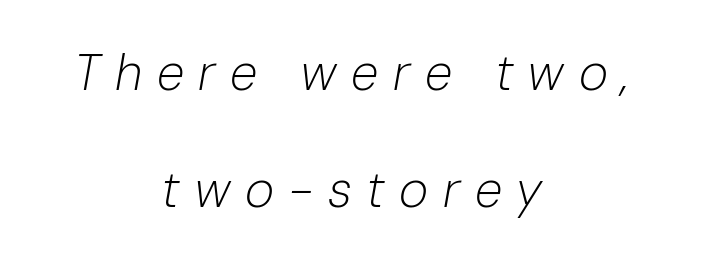
Q: Is the text bold? A: No.
Q: Is the text italic (slanted)? A: Yes, it leans right by about 10 degrees.
Q: Is the text underlined? A: No.
Q: How is the paragraph aligned? A: Centered.
Q: Is the spacing between letters normal or unusually wide? A: Unusually wide.
Q: Is the spacing between lines tight, normal or loose? A: Loose.
Q: Width (condensed, normal, or wide)? A: Normal.
Q: Stroke contrast? A: Low.
Q: x-height? A: Medium.
Q: Monospaced? A: No.
